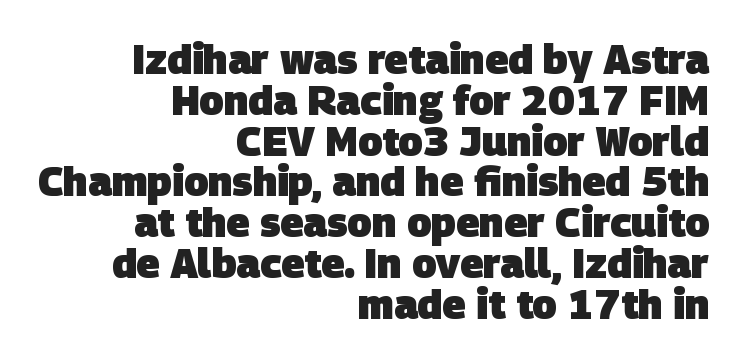
Each letter keeps its own natural width here, so spacing adapts to shape. On the weight axis this lands at bold, roughly 700. Plain, unruled lines of type. Students, note that the glyphs here touch the page at normal intervals. Typographically, this falls in the sans-serif category. The compositor pushed each line to the right boundary.
